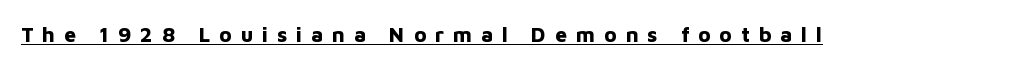
The tracking reads as deliberately expanded to a designer's eye. The rendered words wear a rule along their underside. Upright lettering throughout. Its strokes are broad and dark, the hallmark of bold type.
